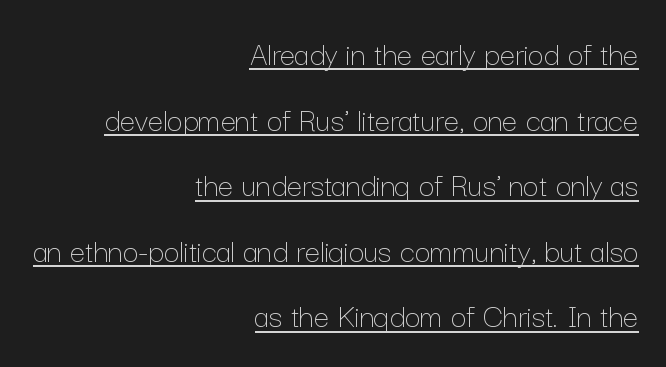
Q: Is the text bold? A: No.
Q: Is the text italic (slanted)? A: No, it is upright.
Q: Is the text underlined? A: Yes.
Q: How is the paragraph aligned? A: Right-aligned.
Q: Is the spacing between letters normal or unusually wide? A: Normal.
Q: Is the spacing between lines tight, normal or loose? A: Loose.
Q: Width (condensed, normal, or wide)? A: Normal.
Q: Stroke contrast? A: Low.
Q: x-height? A: Medium.
Q: Monospaced? A: No.
